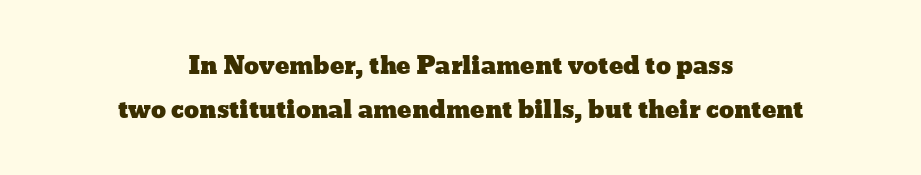
The foot of each line stays bare and open. The rag falls on both sides of this text block equally. The lettering holds an erect, upright posture throughout. The passage shown has conventional tracking throughout.
